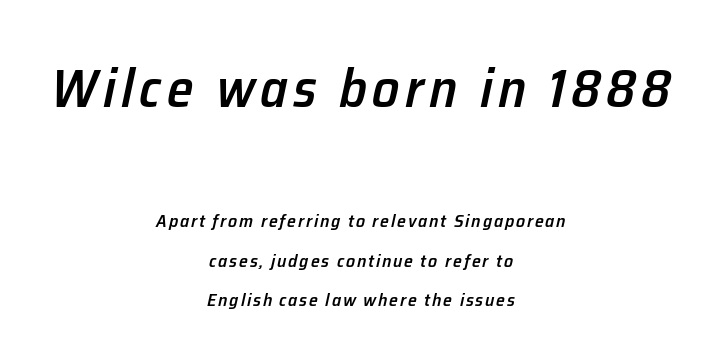
Q: Is the text bold? A: Semi-bold.
Q: Is the text italic (slanted)? A: Yes, it leans right by about 12 degrees.
Q: Is the text underlined? A: No.
Q: How is the paragraph aligned? A: Centered.
Q: Is the spacing between lines tight, normal or loose? A: Loose.
Q: Which block of text is set in a larger size, the first (top) or the second (bottom)? A: The first (top) one.
Q: Width (condensed, normal, or wide)? A: Normal.
Q: Stroke contrast? A: Low.
Q: x-height? A: Medium.
Q: Monospaced? A: No.
